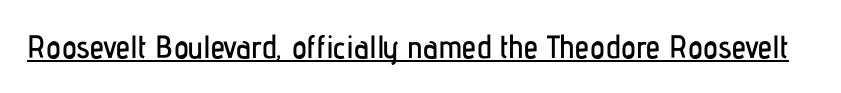
{"serif": "no", "italic": "no", "width": "condensed", "stroke_contrast": "low", "x_height": "medium", "monospaced": "no", "underline": "yes", "letter_spacing": "normal", "letter_spacing_em": 0.0, "glyph_px": 32}
